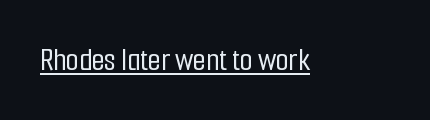
The image shows 33 px condensed sans-serif type, upright; set normal letter spacing, underlined; low stroke contrast and a medium x-height.
